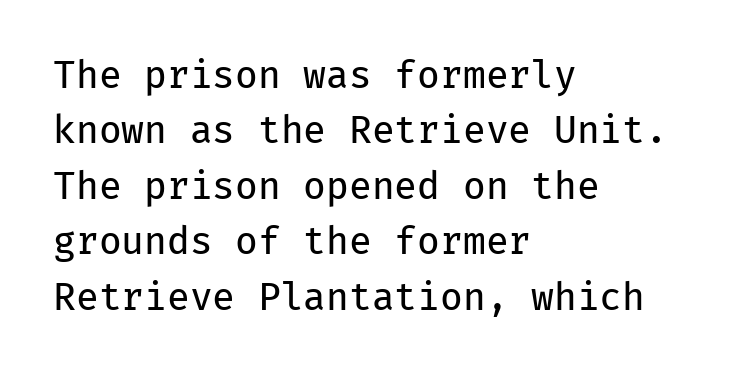
{"serif": "no", "italic": "no", "bold": "no", "weight": "regular", "width": "normal", "stroke_contrast": "low", "x_height": "medium", "monospaced": "yes", "underline": "no", "align": "left", "line_spacing": "normal", "line_spacing_ratio": 1.5, "letter_spacing": "normal", "letter_spacing_em": 0.0, "glyph_px": 37}
